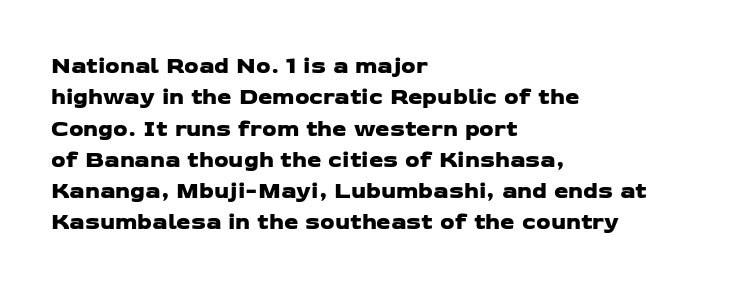
The image shows 23 px text type; set left-aligned, normal line spacing (1.36x), normal letter spacing, not underlined.
